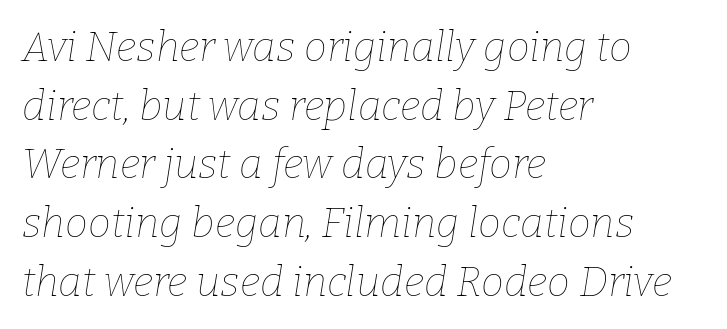
The image shows 41 px thin type, italic (leaning right); set left-aligned, normal line spacing (1.43x), normal letter spacing, not underlined; low stroke contrast and a medium x-height.
